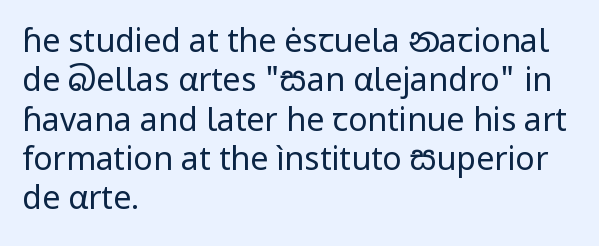
Q: Is the text bold? A: No.
Q: Is the text italic (slanted)? A: No, it is upright.
Q: Is the typeface a serif or a sans-serif typeface? A: Sans-serif.
Q: Is the text underlined? A: No.
Q: How is the paragraph aligned? A: Left-aligned.
Q: Is the spacing between letters normal or unusually wide? A: Normal.
Q: Width (condensed, normal, or wide)? A: Normal.
Q: Stroke contrast? A: Low.
Q: x-height? A: Medium.
Q: Monospaced? A: No.
